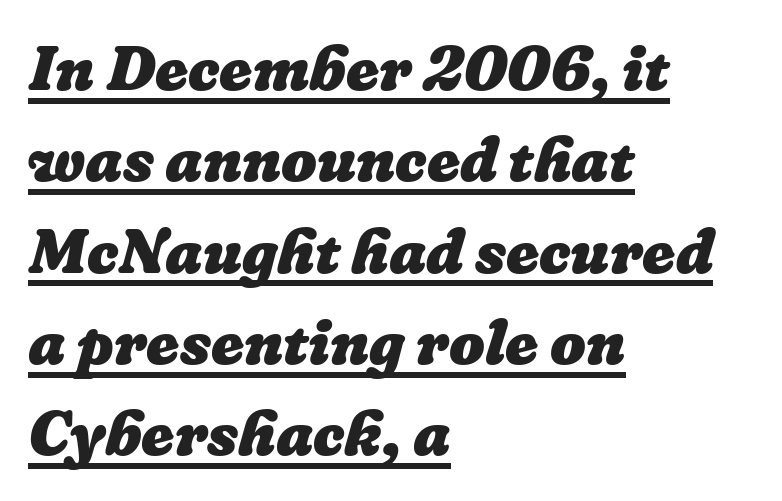
Looks like someone drew a line under every word here. Tracking here is standard; glyphs follow each other at the usual distance. Character widths vary here, with narrow letters taking less room than wide ones. Notice how the passage keeps a crisp vertical edge on the left only.
